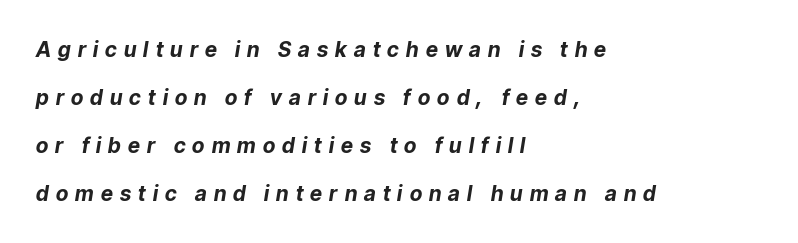
The image shows 21 px bold type, italic (leaning right); set left-aligned, loose line spacing (2.28x), unusually wide letter spacing (+0.34 em), not underlined.
